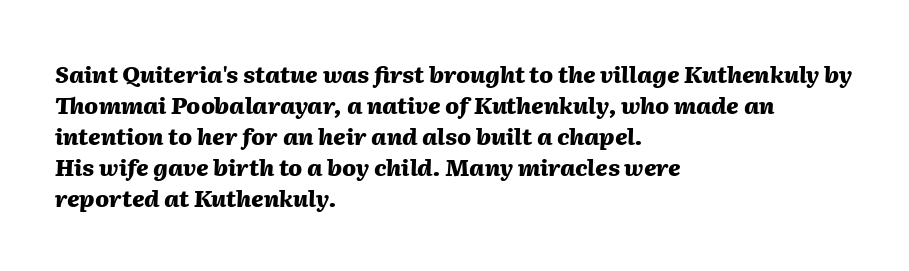
Designer's note — italics engaged. Weight check: bold — yes, fully. The typesetter chose a ragged-right arrangement here. Vertically, the passage feels balanced, rows spaced as you'd expect. Observe the ordinary spacing: letters are neighbours, not strangers.
